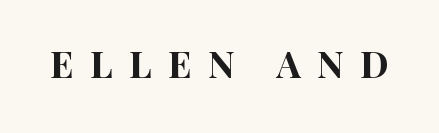
{"serif": "no", "italic": "no", "width": "condensed", "stroke_contrast": "high", "x_height": "large", "monospaced": "no", "underline": "no", "letter_spacing": "wide", "letter_spacing_em": 0.44, "glyph_px": 37}
